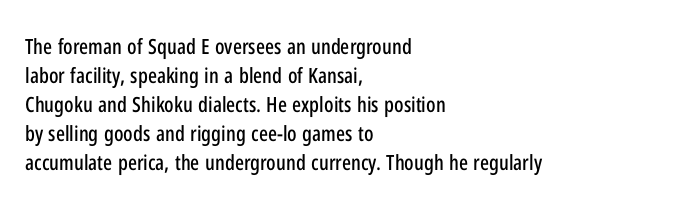
Does the leading feel generous? No, just average. Nobody touched the tracking dial on this one. This is the regular roman posture of the typeface. Visually the block forms a straight wall on the left and a jagged coastline on the right.
